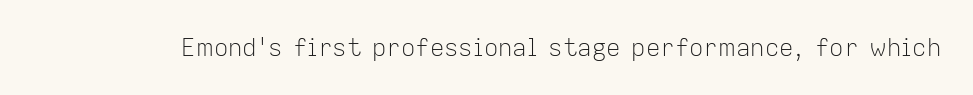
{"italic": "no", "bold": "no", "underline": "no", "letter_spacing": "normal", "letter_spacing_em": 0.0, "glyph_px": 24}
